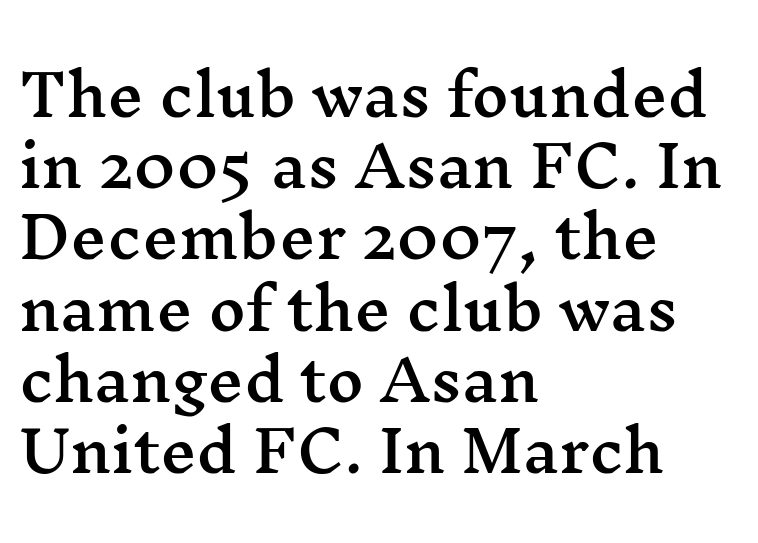
Q: Is the text italic (slanted)? A: No, it is upright.
Q: Is the typeface a serif or a sans-serif typeface? A: Serif.
Q: Is the text underlined? A: No.
Q: How is the paragraph aligned? A: Left-aligned.
Q: Is the spacing between letters normal or unusually wide? A: Normal.
Q: Is the spacing between lines tight, normal or loose? A: Normal.
Q: Width (condensed, normal, or wide)? A: Wide.
Q: Stroke contrast? A: Medium.
Q: x-height? A: Medium.
Q: Monospaced? A: No.
